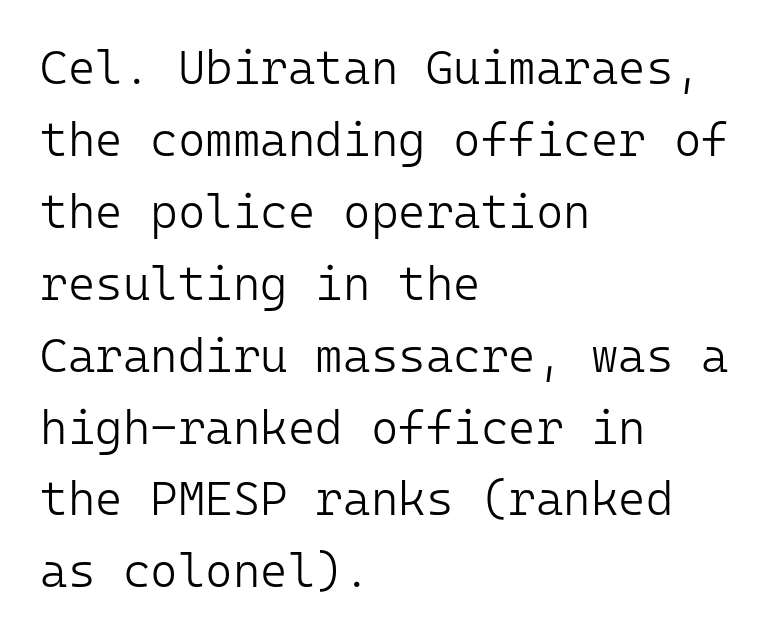
{"serif": "no", "italic": "no", "bold": "no", "weight": "light", "width": "normal", "stroke_contrast": "low", "x_height": "medium", "monospaced": "yes", "underline": "no", "align": "left", "line_spacing": "normal", "line_spacing_ratio": 1.53, "letter_spacing": "normal", "letter_spacing_em": 0.0, "glyph_px": 47}
